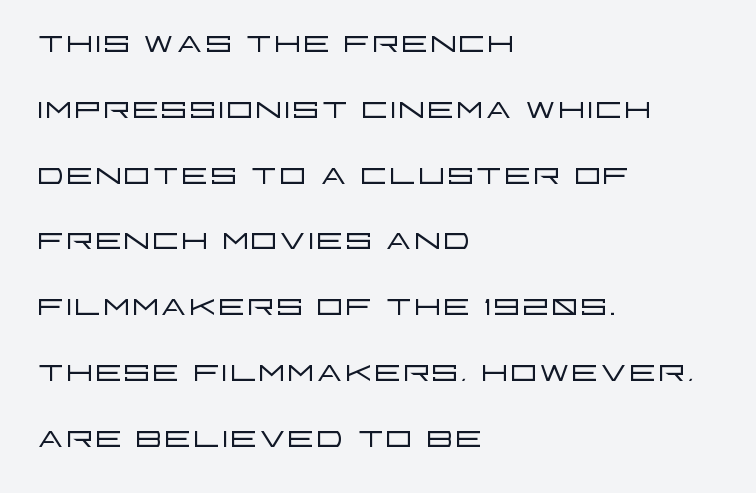
The image shows 43 px light, wide sans-serif type, upright; set left-aligned, normal line spacing (1.53x), normal letter spacing, not underlined; low stroke contrast and a large x-height.
